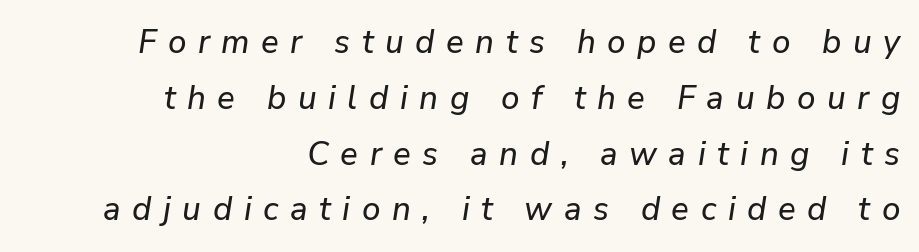
The image shows 33 px text type, italic (leaning right); set right-aligned, normal line spacing (1.69x), unusually wide letter spacing (+0.35 em), not underlined; low stroke contrast and a medium x-height.
